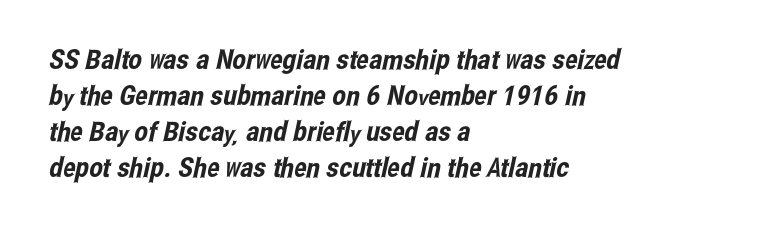
Q: Is the text underlined? A: No.
Q: How is the paragraph aligned? A: Left-aligned.
Q: Is the spacing between letters normal or unusually wide? A: Normal.
Q: Is the spacing between lines tight, normal or loose? A: Normal.
